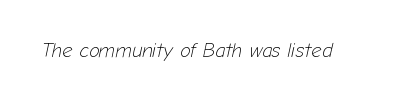
Words appear dense and cohesive because spacing is normal. The area under the type is left untouched. The strokes are not fattened; the text isn't bold. The whole block is typeset with a tilt.
